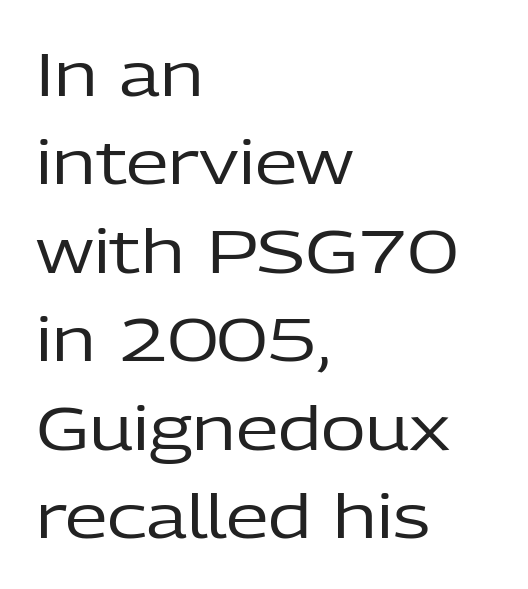
Rendered with straight, roman letterforms. You could not count columns in this text — the font is proportionally spaced. One-word summary of the alignment: left. The passage shown is not underscored anywhere.
